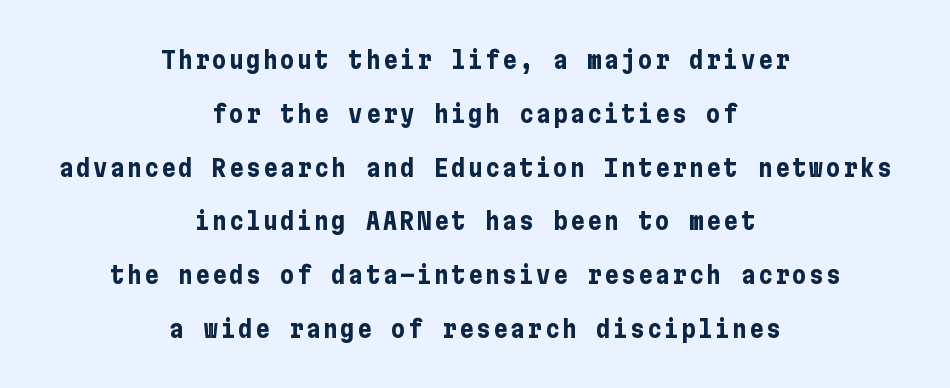
Q: Is the text bold? A: Yes.
Q: Is the text italic (slanted)? A: No, it is upright.
Q: Is the text underlined? A: No.
Q: How is the paragraph aligned? A: Centered.
Q: Is the spacing between lines tight, normal or loose? A: Loose.
